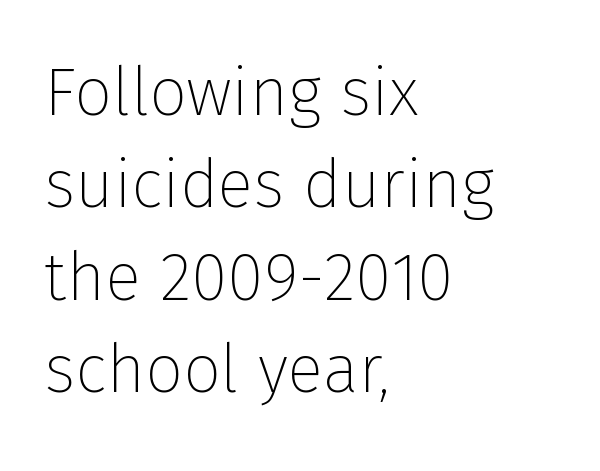
The image shows 67 px thin sans-serif type, upright; set left-aligned, normal line spacing (1.38x), normal letter spacing, not underlined; low stroke contrast and a medium x-height.
